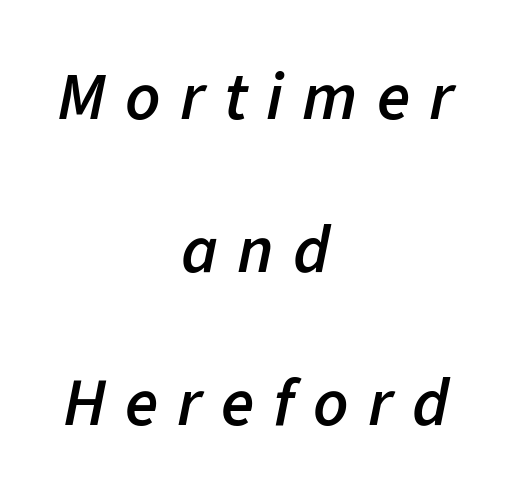
The image shows 68 px semibold type, italic (leaning right); set centered, loose line spacing (2.25x), unusually wide letter spacing (+0.28 em), not underlined; low stroke contrast and a medium x-height.
